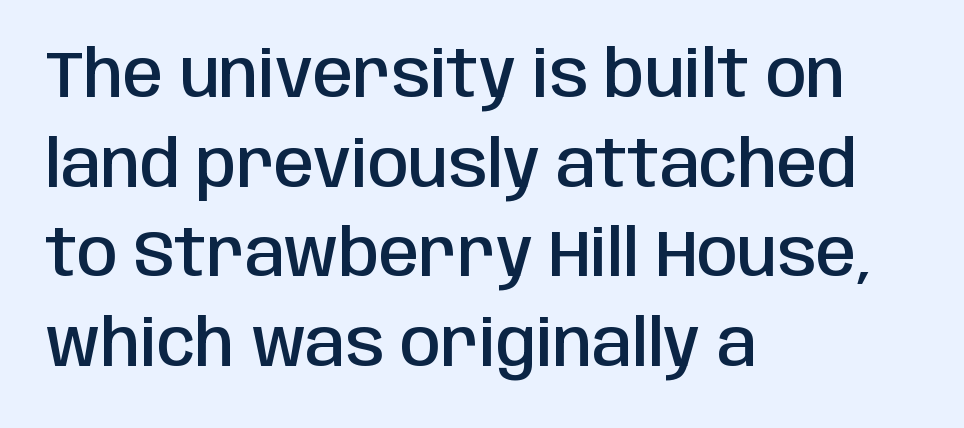
The letters carry no serifs — their stems end cleanly without finishing strokes. You could call the tracking neutral — neither tight nor loose. A typesetter would call this proportional, since set widths differ per character. The lines sit at an ordinary, default distance from one another.
